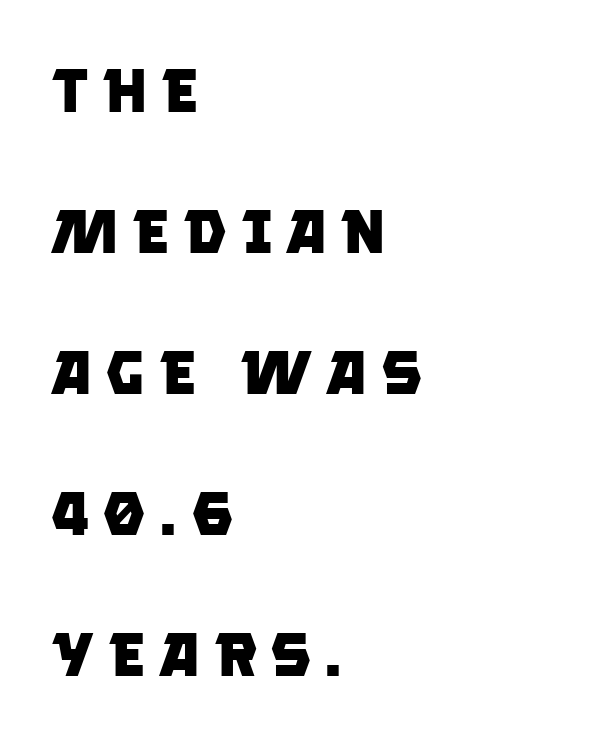
The image shows 61 px heavy sans-serif type; set left-aligned, loose line spacing (2.31x), unusually wide letter spacing (+0.21 em), not underlined; low stroke contrast and a large x-height.
